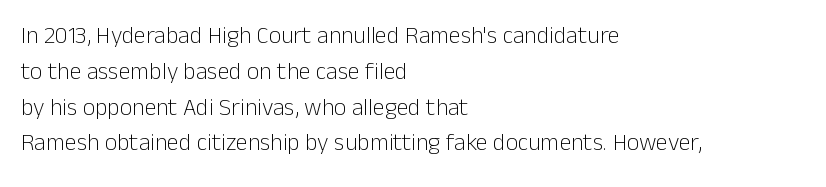
{"italic": "no", "bold": "no", "underline": "no", "align": "left", "line_spacing": "normal", "line_spacing_ratio": 1.49, "letter_spacing": "normal", "letter_spacing_em": 0.0, "glyph_px": 24}
